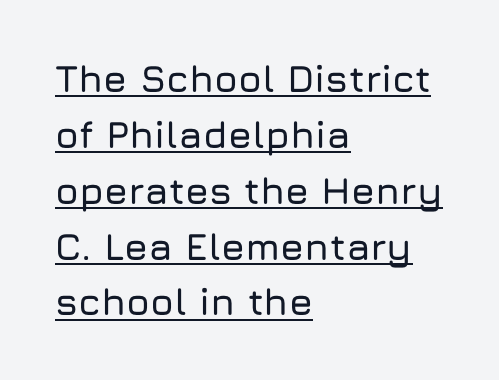
{"serif": "no", "italic": "no", "width": "normal", "stroke_contrast": "low", "x_height": "medium", "monospaced": "no", "underline": "yes", "align": "left", "line_spacing": "normal", "line_spacing_ratio": 1.47, "letter_spacing": "normal", "letter_spacing_em": 0.0, "glyph_px": 38}
